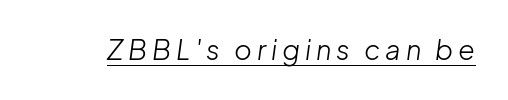
{"italic": "yes", "lean": "right", "slant_degrees": 8, "bold": "no", "underline": "yes", "glyph_px": 27}
